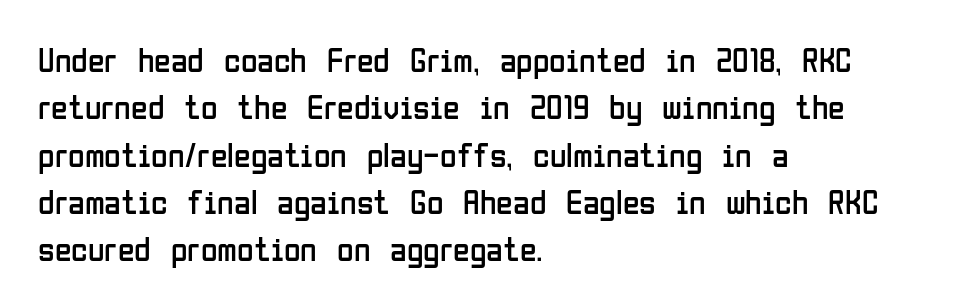
Q: Is the text bold? A: No.
Q: Is the text italic (slanted)? A: No, it is upright.
Q: Is the typeface a serif or a sans-serif typeface? A: Sans-serif.
Q: Is the text underlined? A: No.
Q: How is the paragraph aligned? A: Left-aligned.
Q: Is the spacing between letters normal or unusually wide? A: Normal.
Q: Is the spacing between lines tight, normal or loose? A: Normal.
Q: Width (condensed, normal, or wide)? A: Condensed.
Q: Stroke contrast? A: Low.
Q: x-height? A: Medium.
Q: Monospaced? A: No.
